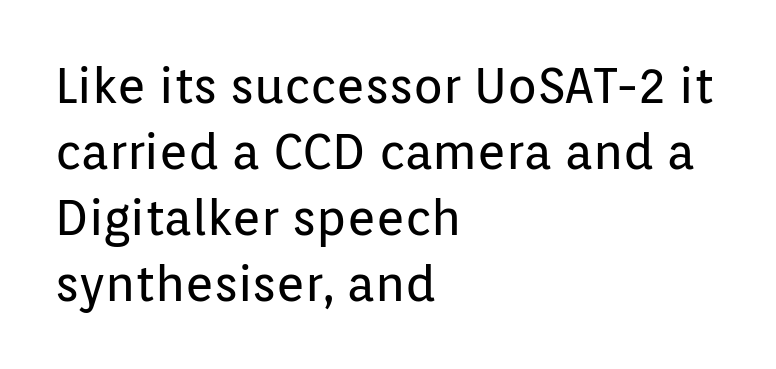
Q: Is the text bold? A: No.
Q: Is the text italic (slanted)? A: No, it is upright.
Q: Is the typeface a serif or a sans-serif typeface? A: Sans-serif.
Q: Is the text underlined? A: No.
Q: How is the paragraph aligned? A: Left-aligned.
Q: Is the spacing between letters normal or unusually wide? A: Normal.
Q: Is the spacing between lines tight, normal or loose? A: Normal.
Q: Width (condensed, normal, or wide)? A: Normal.
Q: Stroke contrast? A: Low.
Q: x-height? A: Medium.
Q: Monospaced? A: No.
